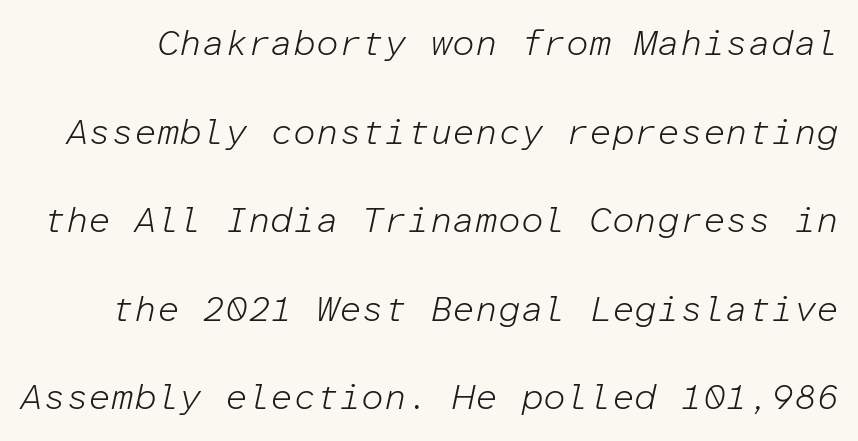
The image shows 36 px light type, italic (leaning right), monospaced; set loose line spacing (2.46x), normal letter spacing, not underlined; low stroke contrast and a medium x-height.
